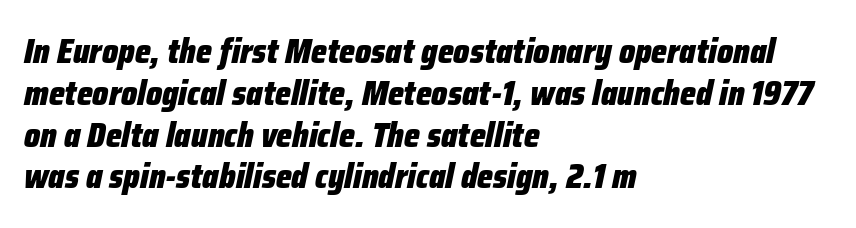
The image shows 34 px heavy, condensed type, italic (leaning right); set left-aligned, line spacing 1.23x, normal letter spacing, not underlined; low stroke contrast and a medium x-height.
